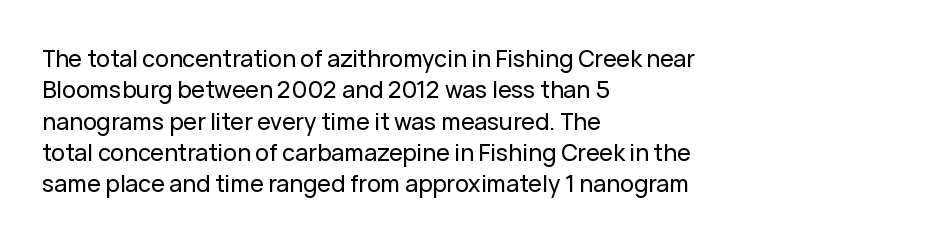
The image shows 23 px text type, upright; set left-aligned, normal line spacing (1.36x), normal letter spacing, not underlined.
